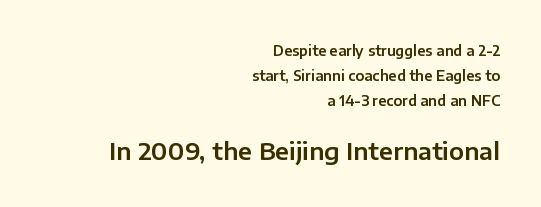
{"italic": "no", "underline": "no", "align": "right", "line_spacing_ratio": 1.78, "letter_spacing": "normal", "letter_spacing_em": 0.0, "larger_block": "second", "size_ratio": 1.71, "glyph_px": 24}
